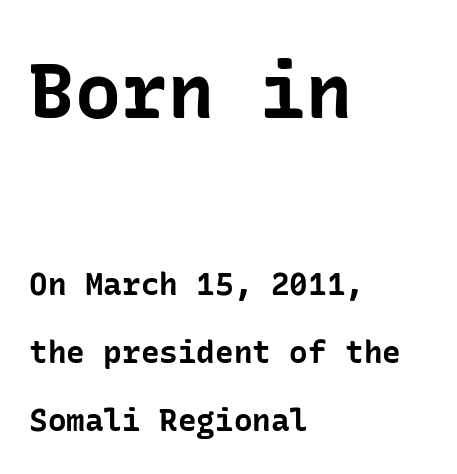
Compared with typical paragraphs, the rows here are farther apart. Alignment: flush left. The letters sit at their default tracking, neither squeezed nor spread. Set as a true bold cut, around the 700 mark. Upright lettering throughout. Visually, the top section dominates because its glyphs are scaled up.
